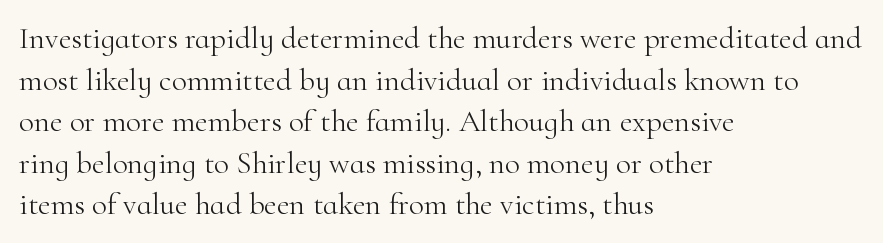
{"serif": "yes", "italic": "no", "bold": "no", "weight": "light", "width": "normal", "stroke_contrast": "high", "x_height": "small", "monospaced": "no", "underline": "no", "align": "left", "line_spacing": "normal", "line_spacing_ratio": 1.34, "letter_spacing": "normal", "letter_spacing_em": 0.0, "glyph_px": 31}
